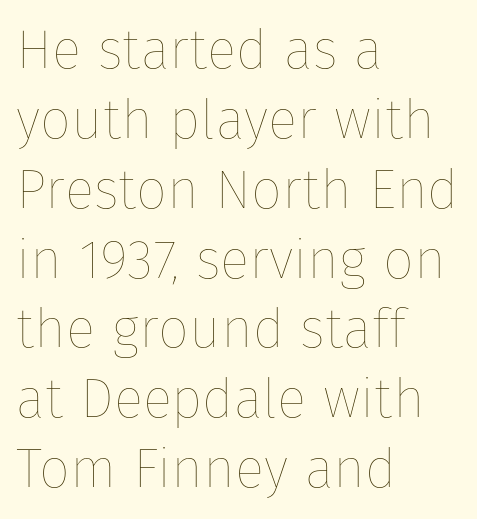
{"italic": "no", "bold": "no", "weight": "thin", "width": "normal", "stroke_contrast": "low", "x_height": "medium", "monospaced": "no", "underline": "no", "align": "left", "line_spacing": "normal", "line_spacing_ratio": 1.27, "letter_spacing": "normal", "letter_spacing_em": 0.0, "glyph_px": 55}
